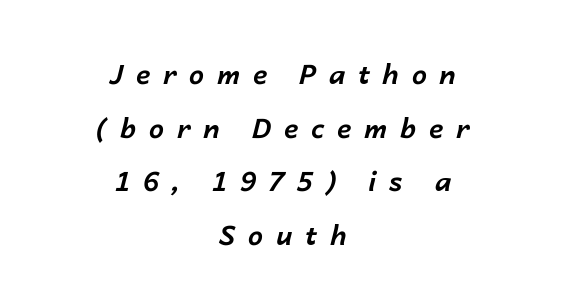
{"italic": "yes", "lean": "right", "slant_degrees": 14, "bold": "yes", "underline": "no", "align": "center", "line_spacing": "loose", "line_spacing_ratio": 1.99, "letter_spacing": "wide", "letter_spacing_em": 0.47, "glyph_px": 27}
